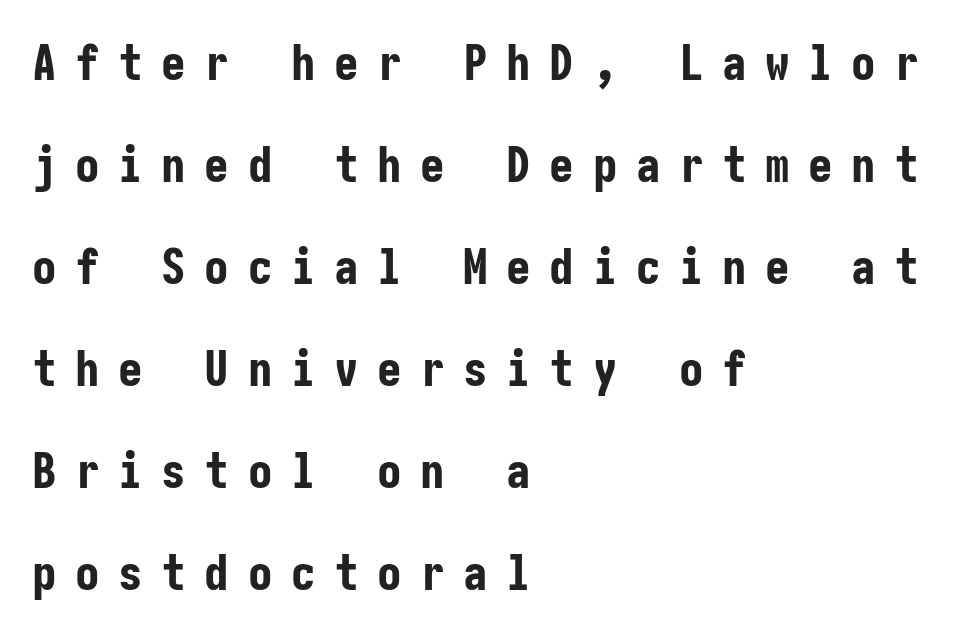
Does the lettering tilt? It doesn't — this is upright. Bold? Absolutely — the strokes are thick and heavy. The space beneath each line is pristine and unruled. A student would call this left alignment; a typographer would say flush left, rag right. Display-style spreading of the glyphs; the letterfit is very open. A great deal of white space separates one row of letters from the next.
